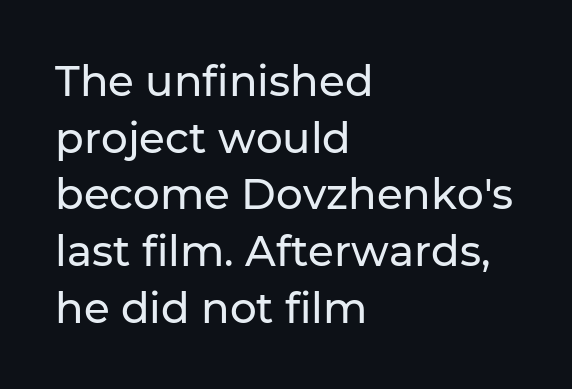
Q: Is the text italic (slanted)? A: No, it is upright.
Q: Is the typeface a serif or a sans-serif typeface? A: Sans-serif.
Q: Is the text underlined? A: No.
Q: How is the paragraph aligned? A: Left-aligned.
Q: Is the spacing between letters normal or unusually wide? A: Normal.
Q: Is the spacing between lines tight, normal or loose? A: Normal.
Q: Width (condensed, normal, or wide)? A: Normal.
Q: Stroke contrast? A: Low.
Q: x-height? A: Medium.
Q: Monospaced? A: No.
